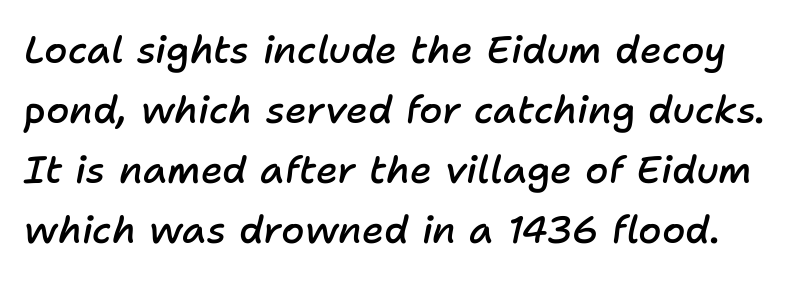
Q: Is the text bold? A: Semi-bold.
Q: Is the text italic (slanted)? A: Yes, it leans right by about 11 degrees.
Q: Is the text underlined? A: No.
Q: Is the spacing between letters normal or unusually wide? A: Normal.
Q: Is the spacing between lines tight, normal or loose? A: Normal.
Q: Width (condensed, normal, or wide)? A: Normal.
Q: Stroke contrast? A: Low.
Q: x-height? A: Medium.
Q: Monospaced? A: No.
